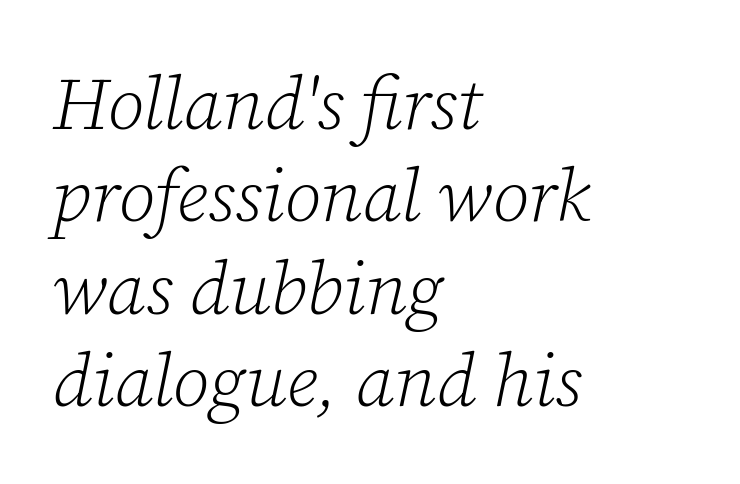
The setting favours the left margin, as ordinary paragraphs usually do. Typographically, this falls in the serif category. The face looks like a standard text weight, possibly lighter. Note the varied advance widths — an 'i' is clearly narrower than an 'm'.
